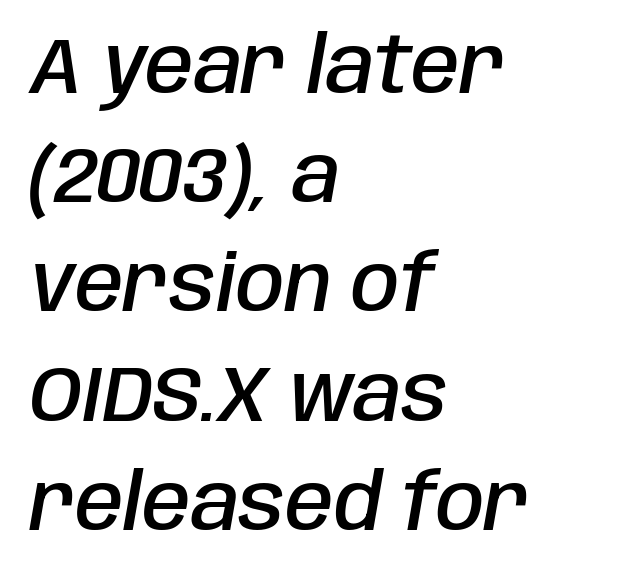
{"italic": "yes", "lean": "right", "slant_degrees": 10, "bold": "semi", "weight": "semibold", "width": "condensed", "stroke_contrast": "low", "x_height": "large", "monospaced": "no", "underline": "no", "align": "left", "line_spacing": "normal", "line_spacing_ratio": 1.4, "letter_spacing": "normal", "letter_spacing_em": 0.0, "glyph_px": 78}
